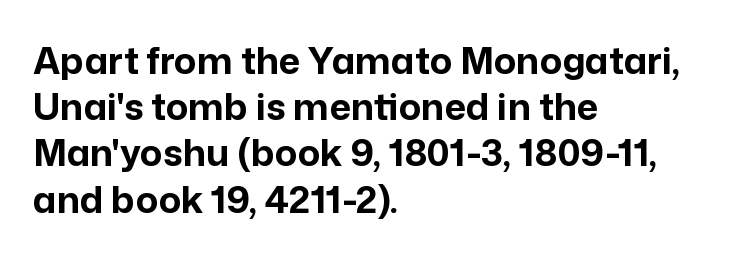
The image shows 37 px bold sans-serif type, upright; set left-aligned, normal line spacing (1.25x), normal letter spacing, not underlined; low stroke contrast and a medium x-height.
